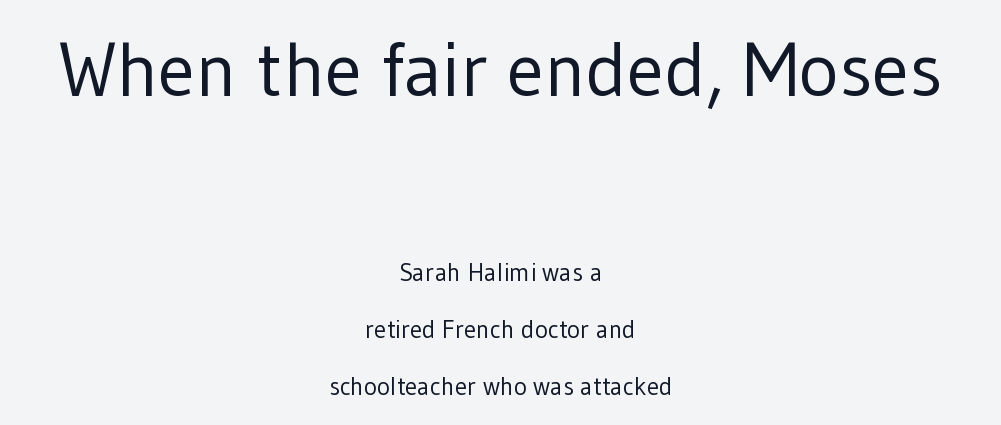
{"serif": "no", "italic": "no", "bold": "no", "weight": "regular", "width": "normal", "stroke_contrast": "low", "x_height": "medium", "monospaced": "no", "underline": "no", "align": "center", "line_spacing": "loose", "line_spacing_ratio": 2.28, "letter_spacing": "normal", "letter_spacing_em": 0.0, "larger_block": "first", "size_ratio": 3.04, "glyph_px": 76}
